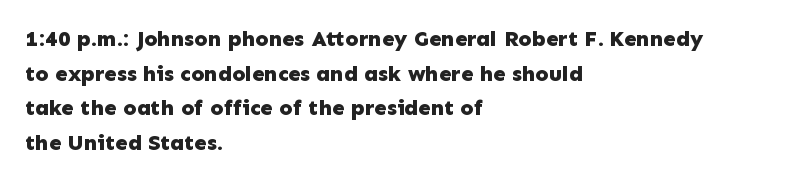
Q: Is the text bold? A: Yes.
Q: Is the text italic (slanted)? A: No, it is upright.
Q: Is the text underlined? A: No.
Q: How is the paragraph aligned? A: Left-aligned.
Q: Is the spacing between letters normal or unusually wide? A: Normal.
Q: Is the spacing between lines tight, normal or loose? A: Normal.
